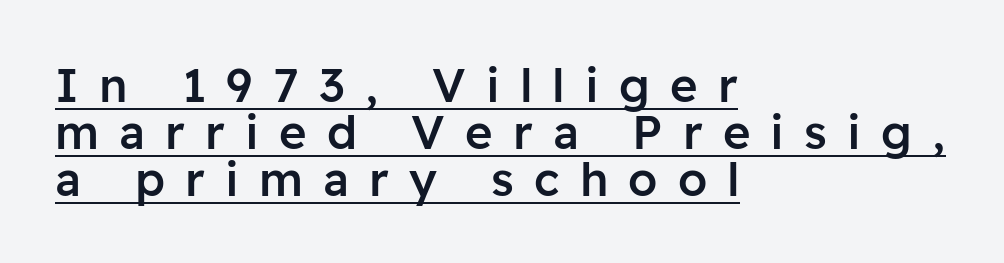
Varying glyph widths throughout — classic text-font behaviour. Does the leading feel generous? Not at all — it's pinched. Unlike italic type, these characters show no tilt at all. Tracking here is generous; glyphs stand well apart from one another. Stroke thickness is moderately raised; the sample reads as semibold.
